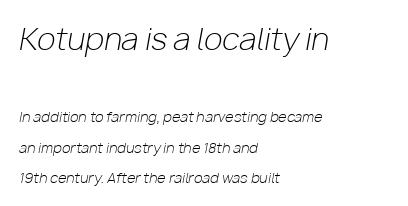
Loosely led — the rows are spread out. Does the bottom block carry the larger type? No, the top block does. Characters are canted at an angle relative to the baseline's perpendicular. In terms of letterspacing, this is plain default setting. The strokes carry an ordinary text weight at most.
